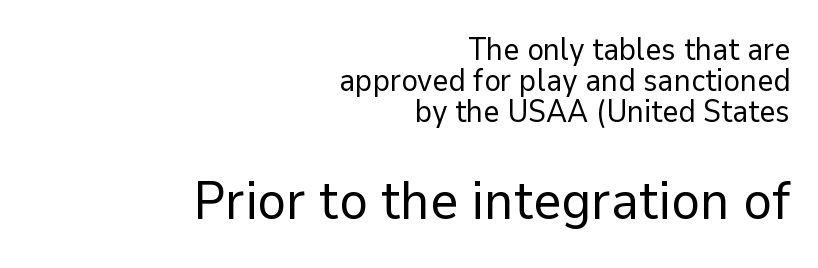
The image shows 54 px regular-weight sans-serif type, upright; set right-aligned, tight line spacing (1.0x), normal letter spacing, not underlined; the second (bottom) block is 1.74x larger; low stroke contrast and a medium x-height.
